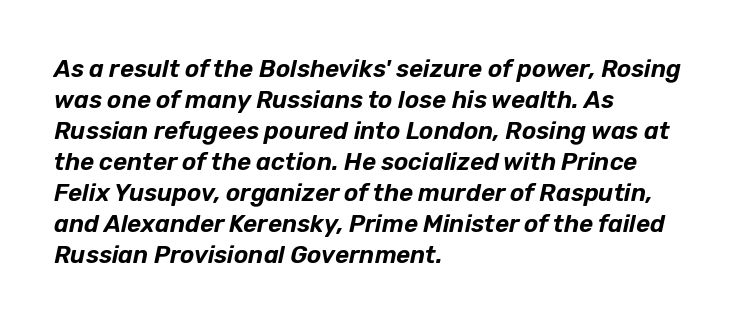
The image shows 24 px text type, italic (leaning right); set left-aligned, normal line spacing (1.29x), normal letter spacing, not underlined.
